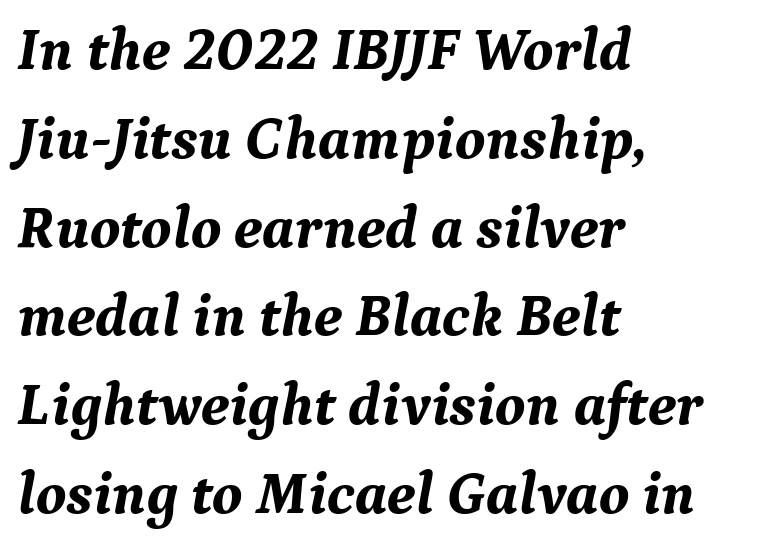
The image shows 60 px bold serif type, italic (leaning right); set left-aligned, normal line spacing (1.48x), normal letter spacing, not underlined; medium stroke contrast and a medium x-height.
